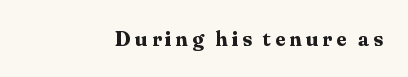
The image shows 21 px bold type, upright; set right-aligned, not underlined.
